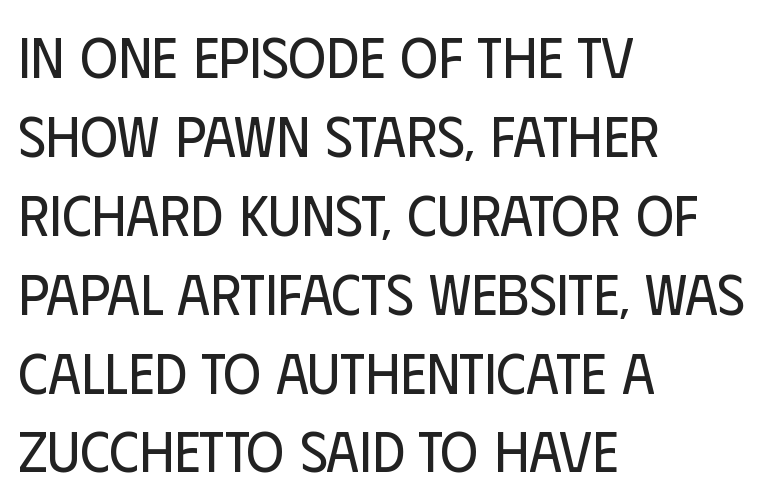
Q: Is the text bold? A: No.
Q: Is the text italic (slanted)? A: No, it is upright.
Q: Is the typeface a serif or a sans-serif typeface? A: Sans-serif.
Q: Is the text underlined? A: No.
Q: How is the paragraph aligned? A: Left-aligned.
Q: Is the spacing between letters normal or unusually wide? A: Normal.
Q: Is the spacing between lines tight, normal or loose? A: Normal.
Q: Width (condensed, normal, or wide)? A: Condensed.
Q: Stroke contrast? A: Low.
Q: x-height? A: Large.
Q: Monospaced? A: No.
